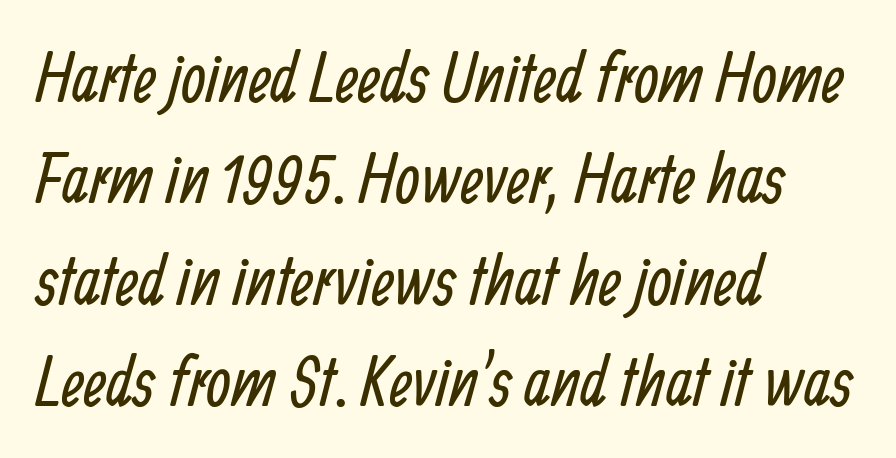
The image shows 70 px regular-weight, condensed sans-serif type; set left-aligned, normal line spacing (1.45x), normal letter spacing, not underlined; low stroke contrast and a medium x-height.
